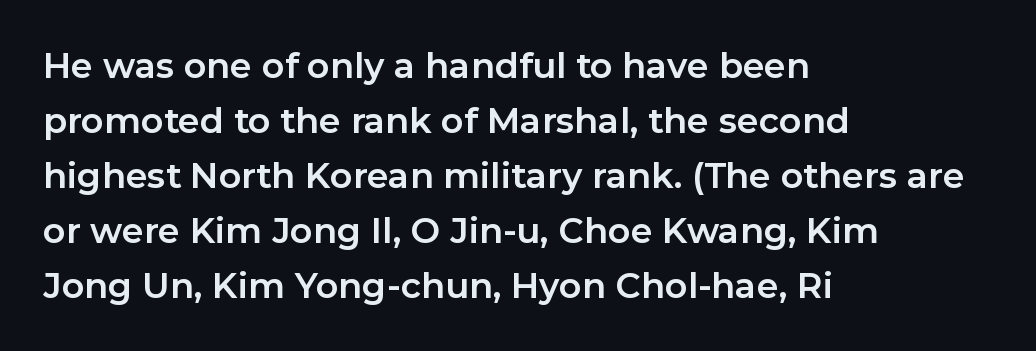
{"serif": "no", "italic": "no", "bold": "yes", "weight": "bold", "width": "normal", "stroke_contrast": "low", "x_height": "medium", "monospaced": "no", "underline": "no", "align": "left", "line_spacing": "normal", "line_spacing_ratio": 1.57, "letter_spacing": "normal", "letter_spacing_em": 0.0, "glyph_px": 35}
